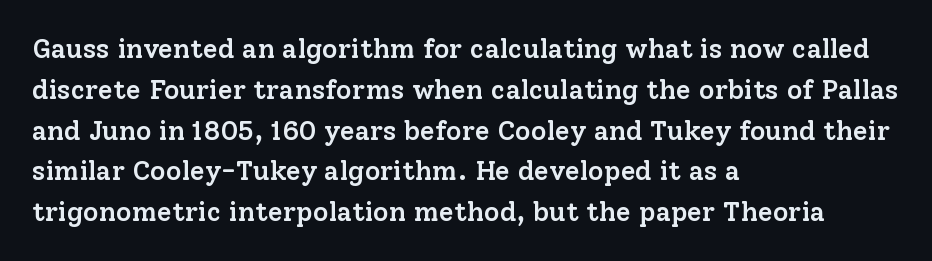
{"italic": "no", "bold": "semi", "underline": "no", "align": "left", "line_spacing": "normal", "line_spacing_ratio": 1.51, "letter_spacing": "normal", "letter_spacing_em": 0.0, "glyph_px": 27}
